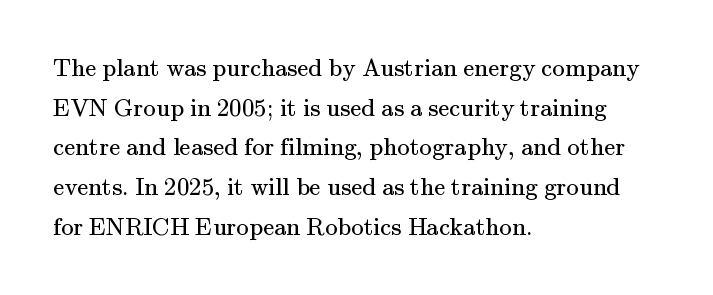
The image shows 25 px text type, upright; set left-aligned, normal line spacing (1.59x), normal letter spacing, not underlined.
